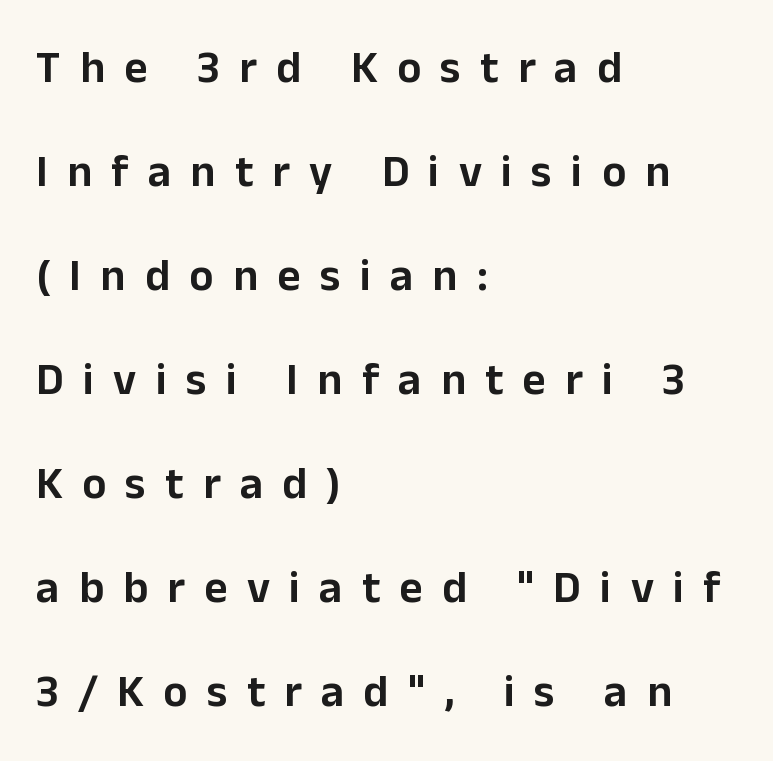
{"serif": "no", "italic": "no", "width": "normal", "stroke_contrast": "low", "x_height": "medium", "monospaced": "no", "underline": "no", "align": "left", "line_spacing": "loose", "line_spacing_ratio": 2.31, "letter_spacing": "wide", "letter_spacing_em": 0.43, "glyph_px": 45}
